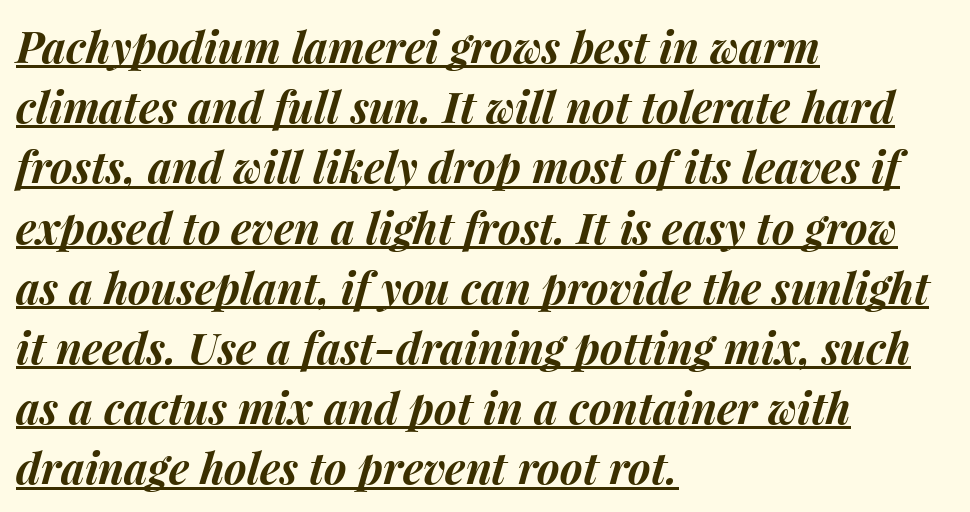
{"italic": "yes", "lean": "right", "slant_degrees": 15, "bold": "yes", "weight": "bold", "width": "normal", "stroke_contrast": "medium", "x_height": "medium", "monospaced": "no", "underline": "yes", "align": "left", "line_spacing": "normal", "line_spacing_ratio": 1.4, "letter_spacing": "normal", "letter_spacing_em": 0.0, "glyph_px": 43}
